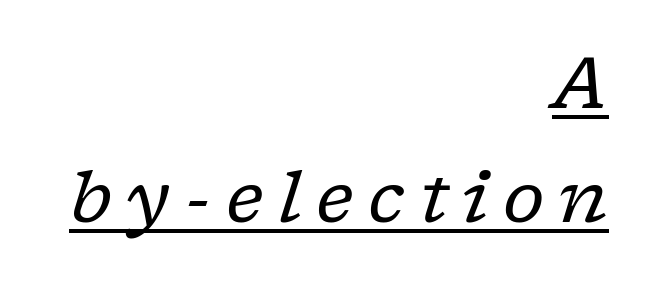
The image shows 71 px regular-weight serif type, italic (leaning right); set right-aligned, normal line spacing (1.61x), unusually wide letter spacing (+0.2 em), underlined; low stroke contrast and a medium x-height.
